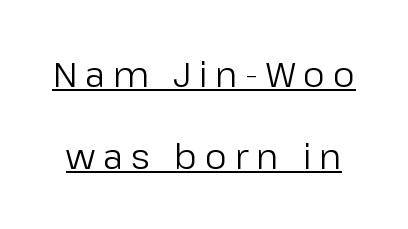
The rendering inserts visible extra space after every character. A typesetter would call this proportional, since set widths differ per character. The typeface has the unassuming heft of standard copy or less. Unlike a traditional serif, this face leaves its strokes unadorned.
